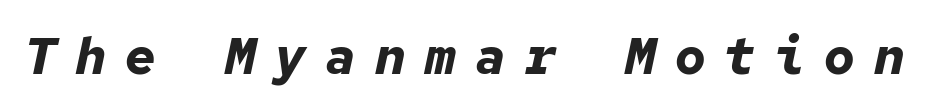
The image shows 51 px bold type, italic (leaning right), monospaced; set unusually wide letter spacing (+0.38 em), not underlined; low stroke contrast and a medium x-height.
